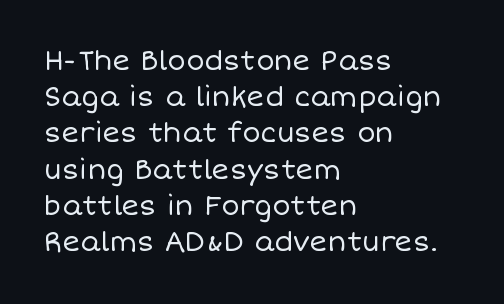
Q: Is the text bold? A: No.
Q: Is the text italic (slanted)? A: No, it is upright.
Q: Is the text underlined? A: No.
Q: How is the paragraph aligned? A: Left-aligned.
Q: Is the spacing between letters normal or unusually wide? A: Normal.
Q: Is the spacing between lines tight, normal or loose? A: Normal.
